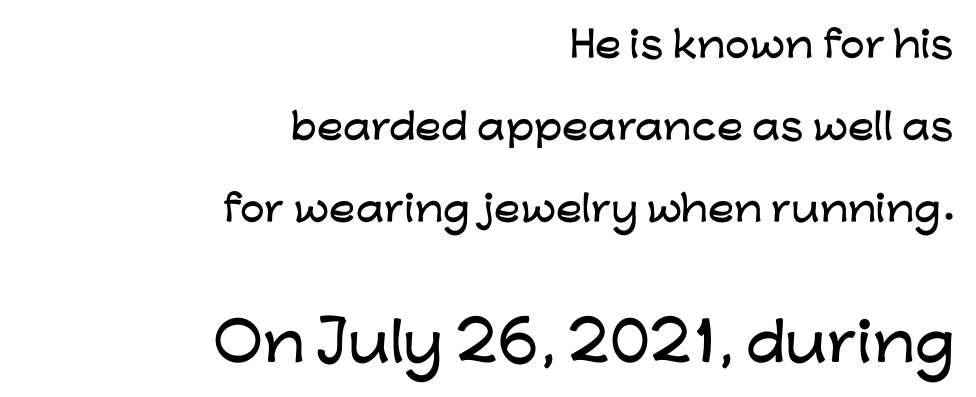
The image shows 52 px wide sans-serif type, upright; set right-aligned, loose line spacing (2.34x), normal letter spacing, not underlined; the second (bottom) block is 1.49x larger; low stroke contrast and a medium x-height.
